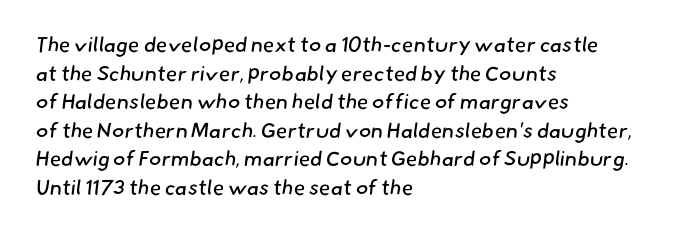
Q: Is the text bold? A: No.
Q: Is the text underlined? A: No.
Q: How is the paragraph aligned? A: Left-aligned.
Q: Is the spacing between letters normal or unusually wide? A: Normal.
Q: Is the spacing between lines tight, normal or loose? A: Normal.
